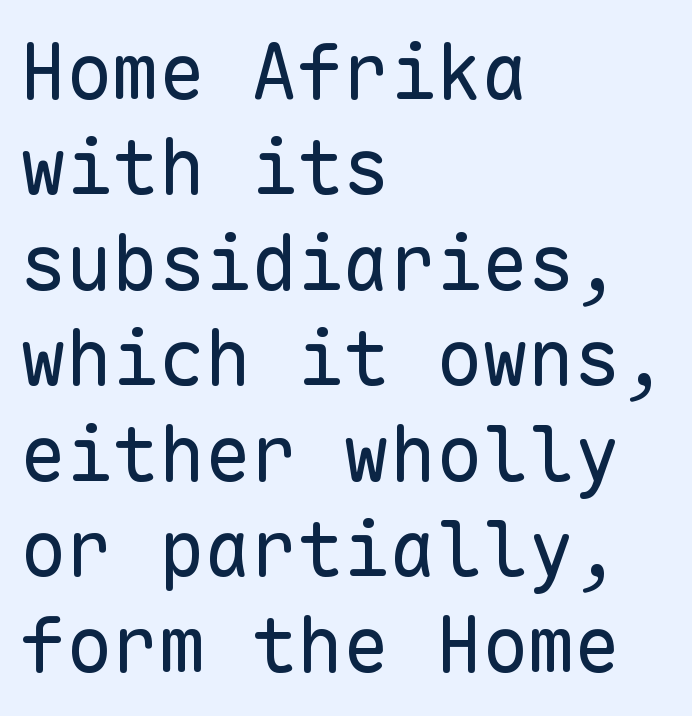
Q: Is the text bold? A: No.
Q: Is the text italic (slanted)? A: No, it is upright.
Q: Is the typeface a serif or a sans-serif typeface? A: Sans-serif.
Q: Is the text underlined? A: No.
Q: How is the paragraph aligned? A: Left-aligned.
Q: Is the spacing between letters normal or unusually wide? A: Normal.
Q: Width (condensed, normal, or wide)? A: Normal.
Q: Stroke contrast? A: Low.
Q: x-height? A: Medium.
Q: Monospaced? A: Yes.
